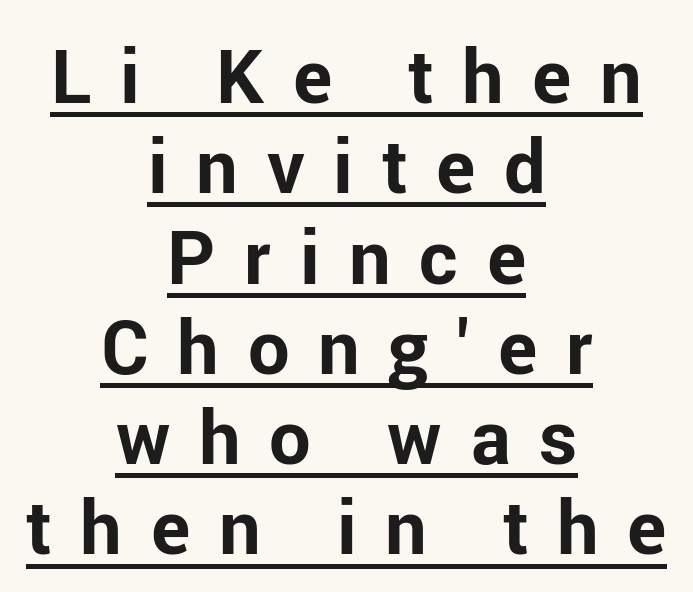
The letters stand upright; this is a roman face. The paragraph has two soft edges and a firm central axis. You could not count columns in this text — the font is proportionally spaced. Bold? Absolutely — the strokes are thick and heavy.
